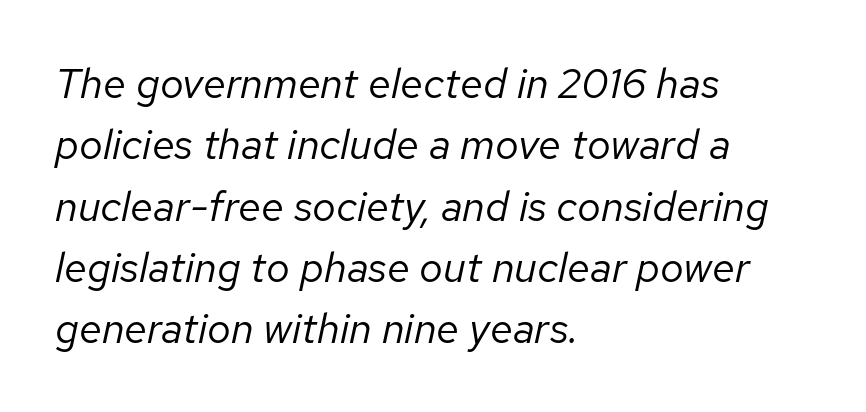
Q: Is the text bold? A: No.
Q: Is the text italic (slanted)? A: Yes, it leans right by about 12 degrees.
Q: Is the text underlined? A: No.
Q: How is the paragraph aligned? A: Left-aligned.
Q: Is the spacing between letters normal or unusually wide? A: Normal.
Q: Is the spacing between lines tight, normal or loose? A: Normal.
Q: Width (condensed, normal, or wide)? A: Normal.
Q: Stroke contrast? A: Low.
Q: x-height? A: Medium.
Q: Monospaced? A: No.
